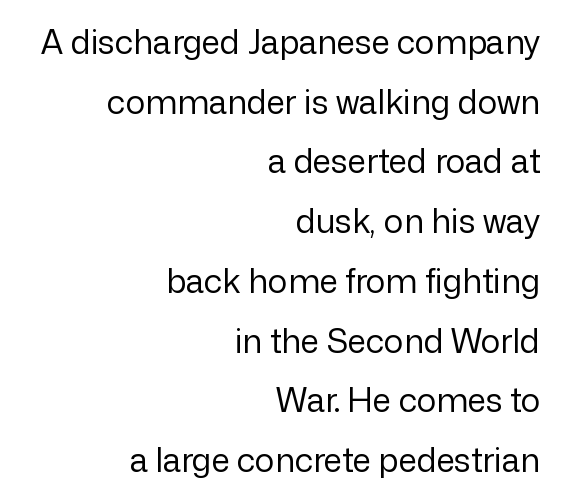
The weight tops out at a normal text grade. One-word summary of the alignment: right. Tall strokes in this sample are plumb rather than angled. Varying glyph widths throughout — classic text-font behaviour. A bare baseline throughout the passage.
